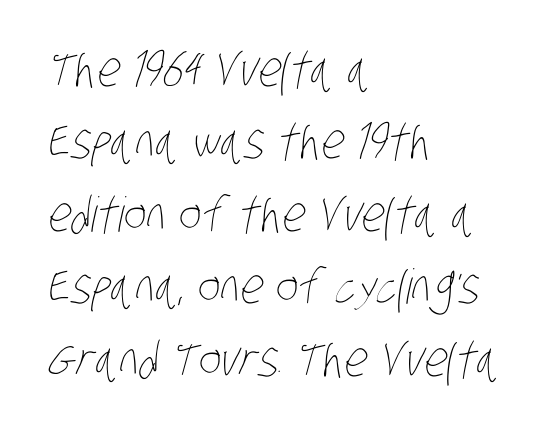
Q: Is the text bold? A: No.
Q: Is the text underlined? A: No.
Q: How is the paragraph aligned? A: Left-aligned.
Q: Is the spacing between letters normal or unusually wide? A: Normal.
Q: Is the spacing between lines tight, normal or loose? A: Normal.
Q: Width (condensed, normal, or wide)? A: Condensed.
Q: Stroke contrast? A: Low.
Q: x-height? A: Large.
Q: Monospaced? A: No.
